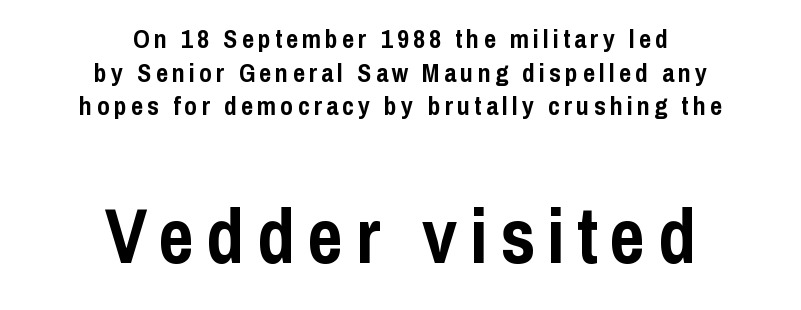
The image shows 77 px semibold, condensed sans-serif type, upright; set centered, normal line spacing (1.29x), not underlined; the second (bottom) block is 2.96x larger; low stroke contrast and a medium x-height.
